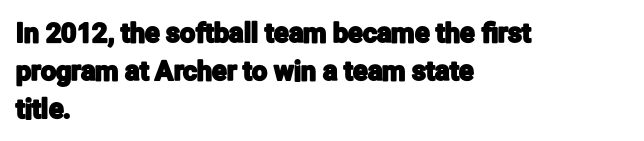
The ragged edge is on the right, which tells us the setting is flush left. Underline: absent. Does the leading feel generous? No, just average. The type is set solid horizontally, with unmodified tracking.
